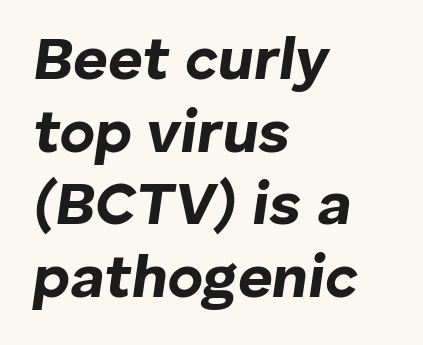
Q: Is the text bold? A: Yes.
Q: Is the text italic (slanted)? A: Yes, it leans right by about 8 degrees.
Q: Is the text underlined? A: No.
Q: How is the paragraph aligned? A: Left-aligned.
Q: Is the spacing between letters normal or unusually wide? A: Normal.
Q: Width (condensed, normal, or wide)? A: Normal.
Q: Stroke contrast? A: Low.
Q: x-height? A: Medium.
Q: Monospaced? A: No.
